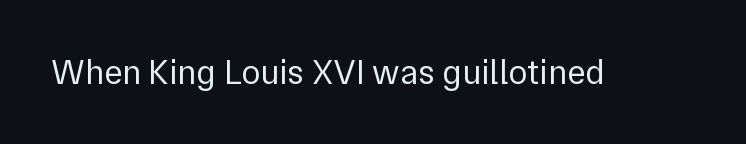
The image shows 35 px regular-weight sans-serif type, upright; set normal letter spacing, not underlined; low stroke contrast and a medium x-height.
